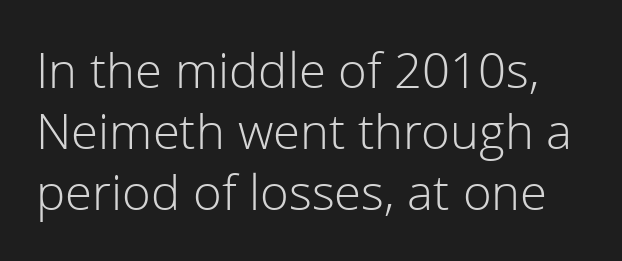
The text was rendered using a sans face with plain stroke endings. Posture: upright roman. The horizontal fit of the characters is conventional and even. Character widths vary here, with narrow letters taking less room than wide ones. The passage shown is not underscored anywhere. These glyphs show unthickened strokes, regular width or finer.
